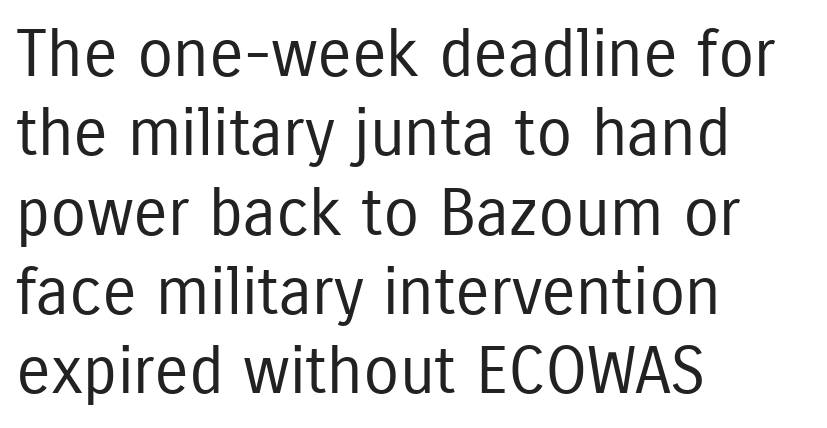
{"serif": "no", "italic": "no", "bold": "no", "weight": "regular", "width": "condensed", "stroke_contrast": "low", "x_height": "medium", "monospaced": "no", "underline": "no", "align": "left", "line_spacing_ratio": 1.22, "letter_spacing": "normal", "letter_spacing_em": 0.0, "glyph_px": 65}
